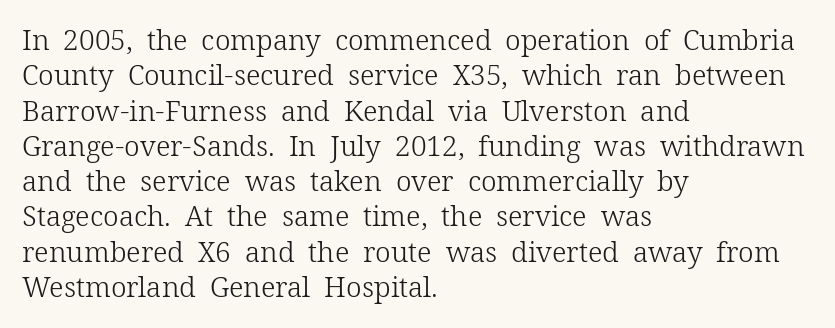
The image shows 28 px light serif type, upright; set left-aligned, normal line spacing (1.26x), normal letter spacing, not underlined; low stroke contrast and a medium x-height.
